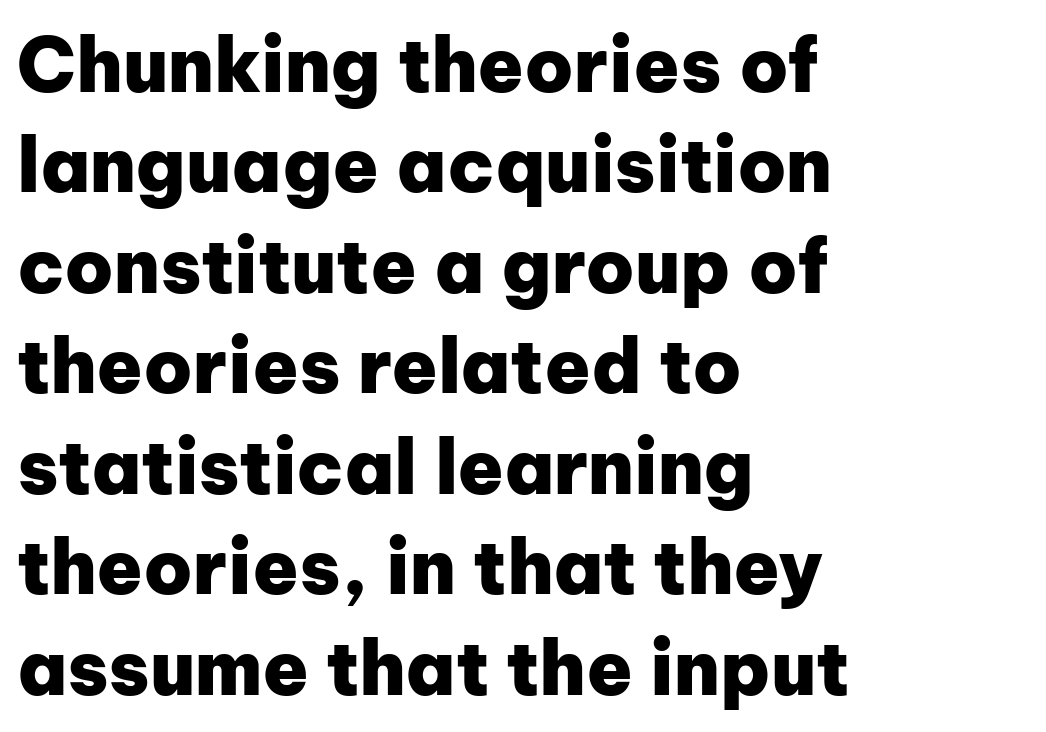
{"serif": "no", "italic": "no", "bold": "yes", "weight": "heavy", "width": "normal", "stroke_contrast": "low", "x_height": "medium", "monospaced": "no", "underline": "no", "align": "left", "line_spacing": "normal", "line_spacing_ratio": 1.34, "letter_spacing": "normal", "letter_spacing_em": 0.0, "glyph_px": 75}
